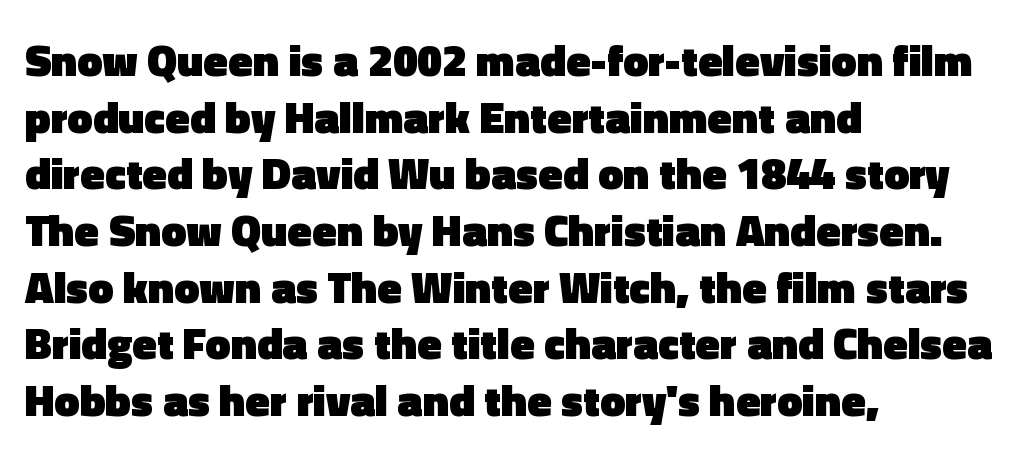
Q: Is the text bold? A: Yes.
Q: Is the text italic (slanted)? A: No, it is upright.
Q: Is the typeface a serif or a sans-serif typeface? A: Sans-serif.
Q: Is the text underlined? A: No.
Q: How is the paragraph aligned? A: Left-aligned.
Q: Is the spacing between letters normal or unusually wide? A: Normal.
Q: Is the spacing between lines tight, normal or loose? A: Normal.
Q: Width (condensed, normal, or wide)? A: Normal.
Q: x-height? A: Medium.
Q: Monospaced? A: No.
